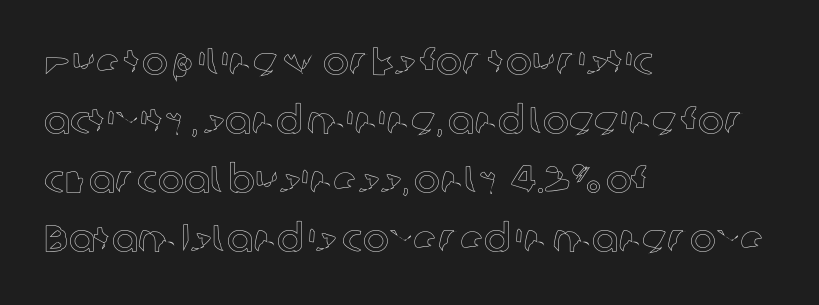
This sample keeps an unexceptional amount of space between lines. Does extra space separate the letters? No, they use regular spacing. These lines are rendered in a variable-pitch font. No italicization has been applied; the sample stays upright. Alignment: flush left.
